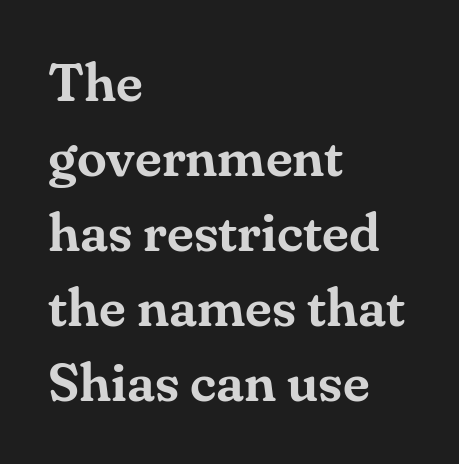
Standard letterfit; no display-style spreading of the glyphs. I'd call this a serif setting — the letters wear small feet. The passage shown is typed in a proportional face where columns would drift. Compared with typical paragraphs, the rows here are spaced about the same.
